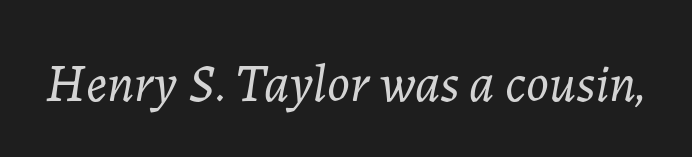
Q: Is the text bold? A: No.
Q: Is the text italic (slanted)? A: Yes, it leans right by about 7 degrees.
Q: Is the text underlined? A: No.
Q: Is the spacing between letters normal or unusually wide? A: Normal.
Q: Width (condensed, normal, or wide)? A: Normal.
Q: Stroke contrast? A: Low.
Q: x-height? A: Medium.
Q: Monospaced? A: No.
